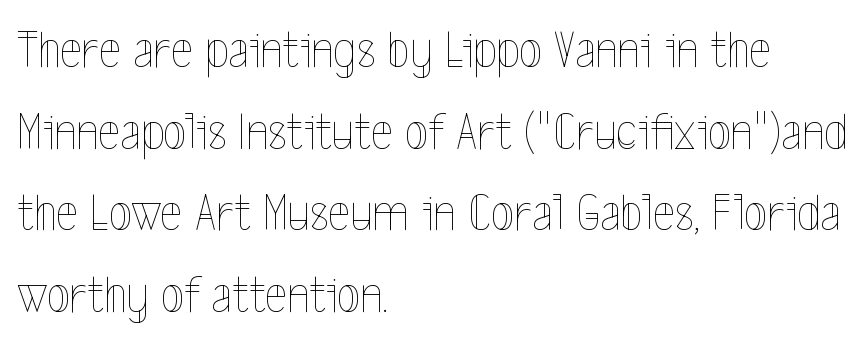
{"italic": "no", "bold": "no", "weight": "thin", "width": "condensed", "x_height": "medium", "monospaced": "no", "underline": "no", "align": "left", "line_spacing": "normal", "line_spacing_ratio": 1.54, "letter_spacing": "normal", "letter_spacing_em": 0.0, "glyph_px": 53}
